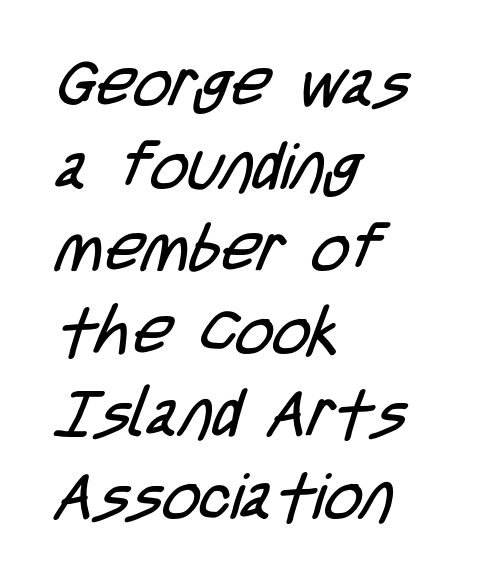
The image shows 65 px regular-weight, condensed sans-serif type; set left-aligned, normal line spacing (1.27x), normal letter spacing, not underlined; low stroke contrast and a large x-height.
